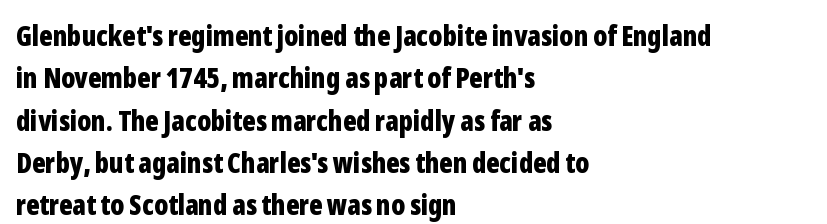
The image shows 28 px bold, condensed sans-serif type, upright; set left-aligned, normal line spacing (1.51x), normal letter spacing, not underlined; low stroke contrast and a medium x-height.
